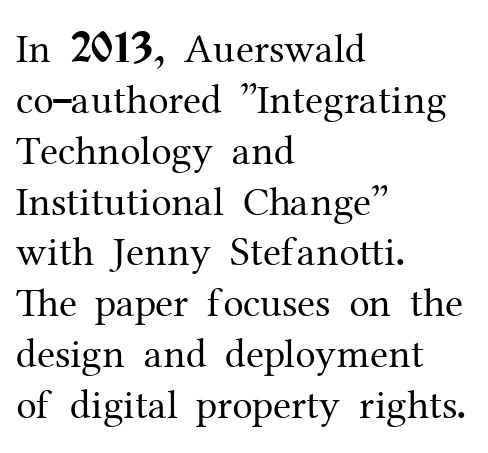
{"serif": "yes", "italic": "no", "bold": "no", "weight": "regular", "width": "normal", "stroke_contrast": "medium", "x_height": "medium", "monospaced": "no", "underline": "no", "align": "left", "line_spacing_ratio": 1.24, "letter_spacing": "normal", "letter_spacing_em": 0.0, "glyph_px": 41}
